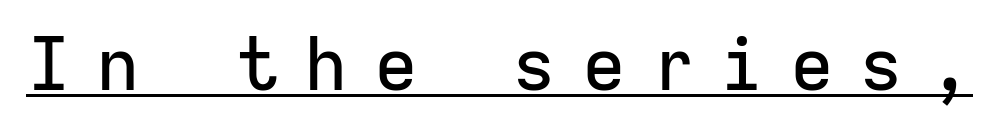
Q: Is the text italic (slanted)? A: No, it is upright.
Q: Is the typeface a serif or a sans-serif typeface? A: Sans-serif.
Q: Is the text underlined? A: Yes.
Q: Is the spacing between letters normal or unusually wide? A: Unusually wide.
Q: Width (condensed, normal, or wide)? A: Normal.
Q: Stroke contrast? A: Low.
Q: x-height? A: Medium.
Q: Monospaced? A: Yes.
